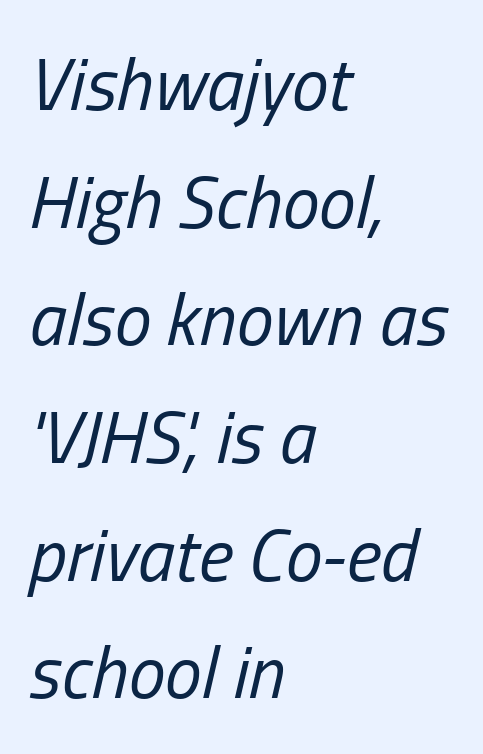
{"italic": "yes", "lean": "right", "slant_degrees": 13, "bold": "no", "weight": "regular", "width": "condensed", "stroke_contrast": "low", "x_height": "medium", "monospaced": "no", "underline": "no", "align": "left", "line_spacing": "normal", "line_spacing_ratio": 1.59, "letter_spacing": "normal", "letter_spacing_em": 0.0, "glyph_px": 74}
